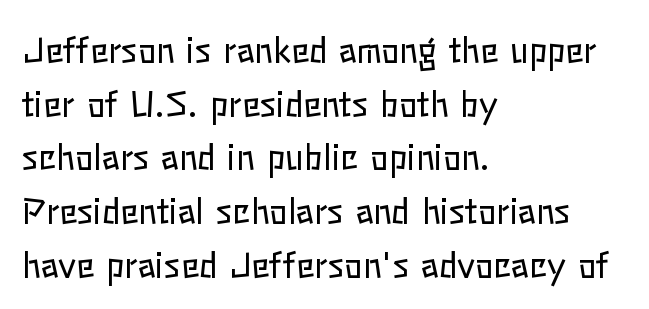
The image shows 34 px regular-weight type, upright; set left-aligned, normal line spacing (1.58x), normal letter spacing, not underlined; low stroke contrast and a medium x-height.
